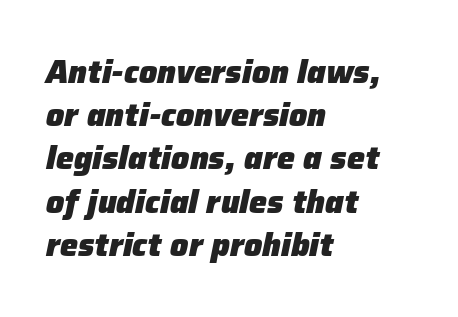
Q: Is the text bold? A: Yes.
Q: Is the text italic (slanted)? A: Yes, it leans right by about 12 degrees.
Q: Is the text underlined? A: No.
Q: How is the paragraph aligned? A: Left-aligned.
Q: Is the spacing between letters normal or unusually wide? A: Normal.
Q: Is the spacing between lines tight, normal or loose? A: Normal.
Q: Width (condensed, normal, or wide)? A: Normal.
Q: Stroke contrast? A: Low.
Q: x-height? A: Medium.
Q: Monospaced? A: No.
